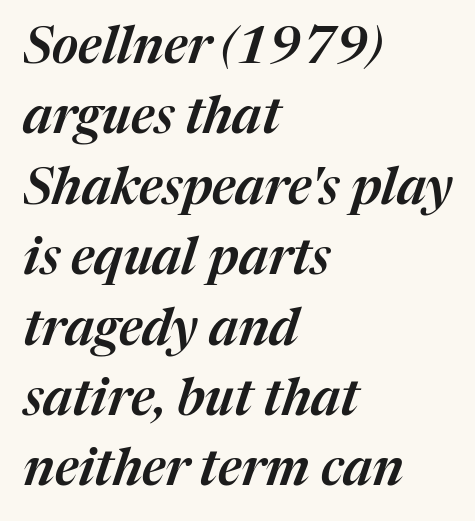
{"italic": "yes", "lean": "right", "slant_degrees": 17, "width": "normal", "stroke_contrast": "medium", "x_height": "medium", "monospaced": "no", "underline": "no", "align": "left", "line_spacing": "normal", "line_spacing_ratio": 1.38, "letter_spacing": "normal", "letter_spacing_em": 0.0, "glyph_px": 51}
